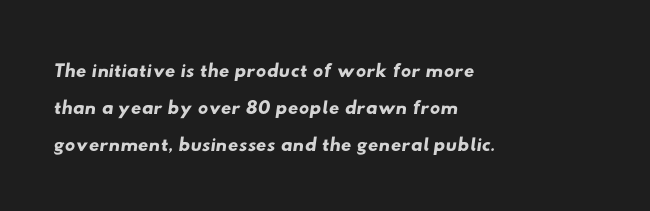
{"serif": "no", "width": "wide", "stroke_contrast": "low", "x_height": "small", "monospaced": "no", "underline": "no", "align": "left", "line_spacing": "normal", "line_spacing_ratio": 1.28, "letter_spacing": "normal", "letter_spacing_em": 0.0, "glyph_px": 29}
